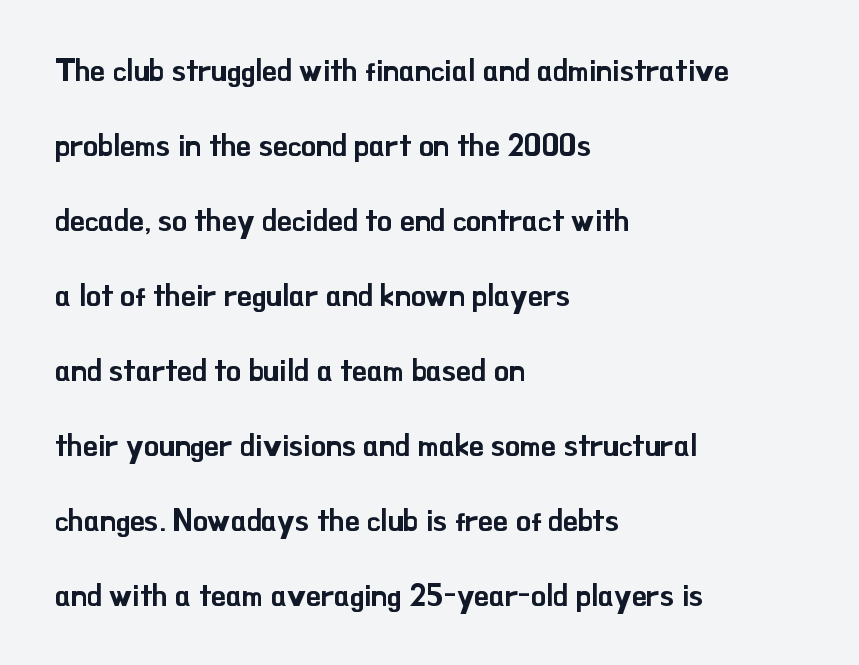
The image shows 30 px sans-serif type, upright; set left-aligned, loose line spacing (2.5x), normal letter spacing, not underlined; low stroke contrast and a small x-height.
